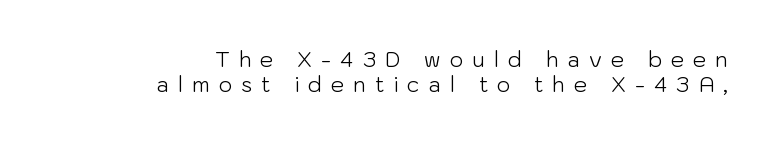
Q: Is the text bold? A: No.
Q: Is the text italic (slanted)? A: No, it is upright.
Q: Is the text underlined? A: No.
Q: How is the paragraph aligned? A: Right-aligned.
Q: Is the spacing between letters normal or unusually wide? A: Unusually wide.
